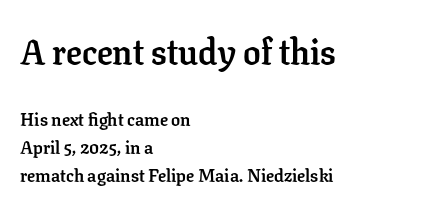
Ascenders rise straight up at ninety degrees. Students, this is bold: see how much ink each stroke carries. This sample uses plain, unmodified letter spacing. Successive baselines arrive at the customary interval. The face used here is seriffed, in the tradition of book romans.
